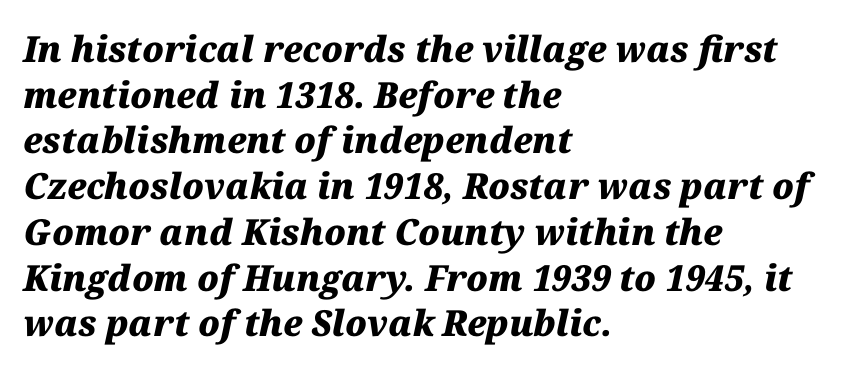
Q: Is the text bold? A: Yes.
Q: Is the text italic (slanted)? A: Yes, it leans right by about 12 degrees.
Q: Is the text underlined? A: No.
Q: How is the paragraph aligned? A: Left-aligned.
Q: Is the spacing between letters normal or unusually wide? A: Normal.
Q: Is the spacing between lines tight, normal or loose? A: Normal.
Q: Width (condensed, normal, or wide)? A: Normal.
Q: Stroke contrast? A: Medium.
Q: x-height? A: Medium.
Q: Monospaced? A: No.
